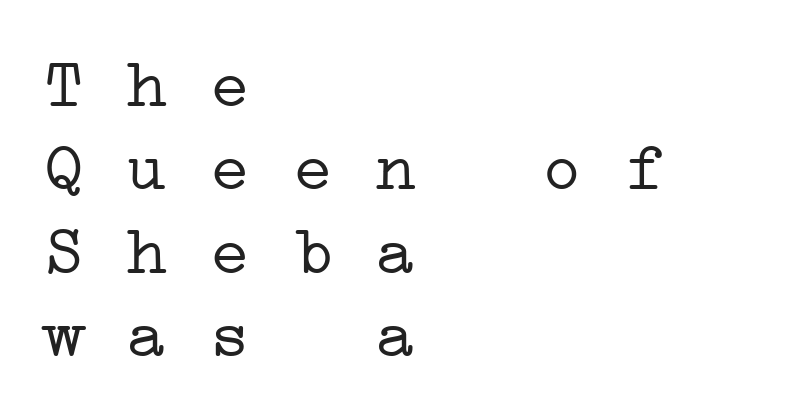
{"serif": "yes", "bold": "no", "weight": "light", "width": "wide", "stroke_contrast": "low", "x_height": "medium", "monospaced": "yes", "underline": "no", "align": "left", "line_spacing_ratio": 1.21, "letter_spacing": "normal", "letter_spacing_em": 0.0, "glyph_px": 69}
